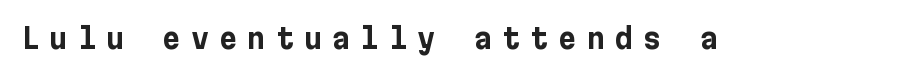
The image shows 28 px bold sans-serif type, upright; set unusually wide letter spacing (+0.36 em), not underlined; low stroke contrast and a medium x-height.
